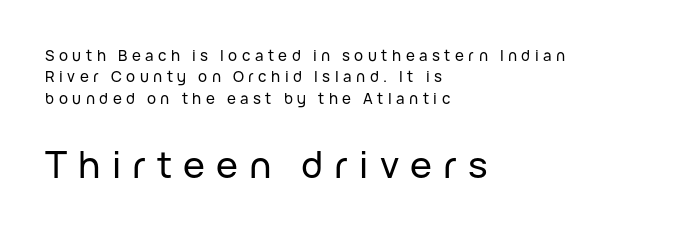
Q: Is the text italic (slanted)? A: No, it is upright.
Q: Is the typeface a serif or a sans-serif typeface? A: Sans-serif.
Q: Is the text underlined? A: No.
Q: How is the paragraph aligned? A: Left-aligned.
Q: Is the spacing between letters normal or unusually wide? A: Unusually wide.
Q: Is the spacing between lines tight, normal or loose? A: Normal.
Q: Which block of text is set in a larger size, the first (top) or the second (bottom)? A: The second (bottom) one.
Q: Width (condensed, normal, or wide)? A: Normal.
Q: Stroke contrast? A: Low.
Q: x-height? A: Medium.
Q: Monospaced? A: No.
